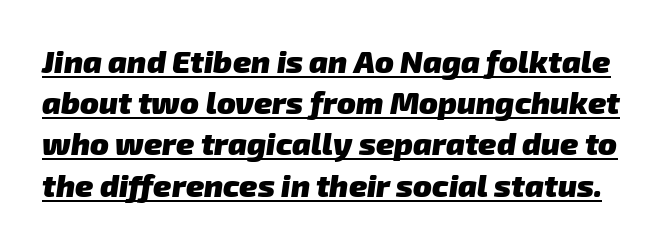
The image shows 31 px heavy sans-serif type; set normal line spacing (1.33x), normal letter spacing, underlined; low stroke contrast and a medium x-height.
